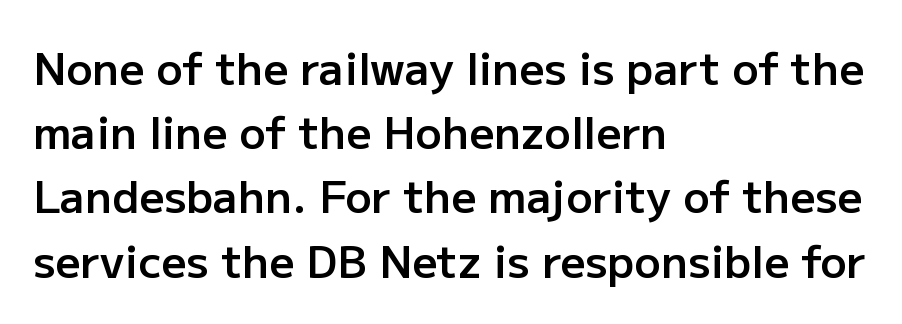
Q: Is the text bold? A: Semi-bold.
Q: Is the text italic (slanted)? A: No, it is upright.
Q: Is the typeface a serif or a sans-serif typeface? A: Sans-serif.
Q: Is the text underlined? A: No.
Q: How is the paragraph aligned? A: Left-aligned.
Q: Is the spacing between letters normal or unusually wide? A: Normal.
Q: Is the spacing between lines tight, normal or loose? A: Normal.
Q: Width (condensed, normal, or wide)? A: Normal.
Q: Stroke contrast? A: Low.
Q: x-height? A: Medium.
Q: Monospaced? A: No.
